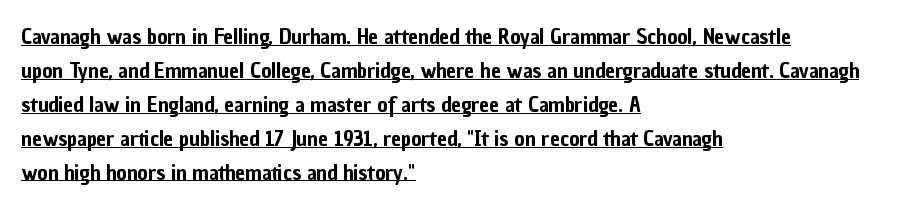
Q: Is the text italic (slanted)? A: No, it is upright.
Q: Is the text underlined? A: Yes.
Q: How is the paragraph aligned? A: Left-aligned.
Q: Is the spacing between letters normal or unusually wide? A: Normal.
Q: Is the spacing between lines tight, normal or loose? A: Normal.
